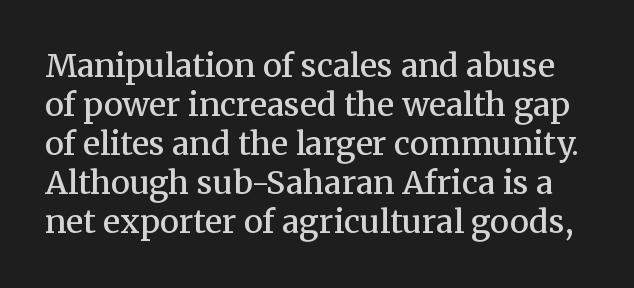
The image shows 32 px semibold serif type, upright; set line spacing 1.22x, normal letter spacing, not underlined; medium stroke contrast and a medium x-height.
